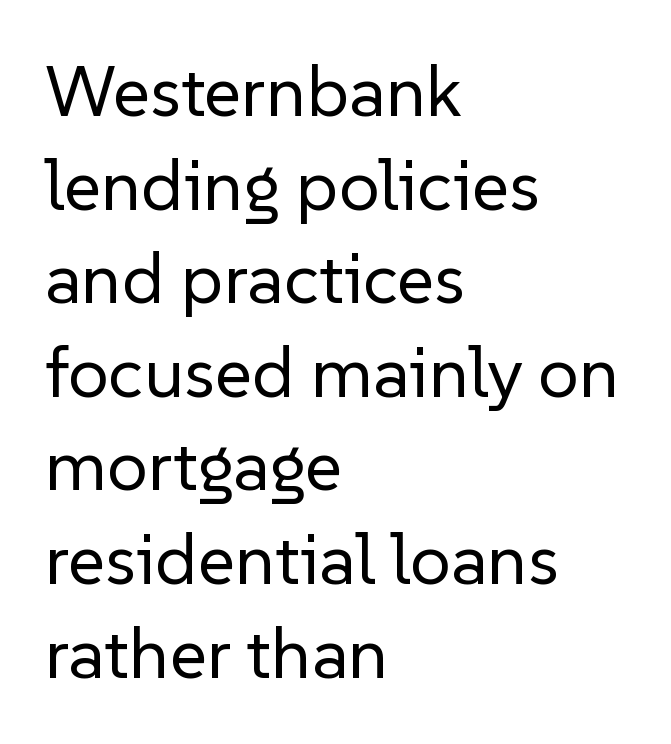
The image shows 72 px regular-weight sans-serif type, upright; set left-aligned, normal line spacing (1.3x), normal letter spacing, not underlined; low stroke contrast and a medium x-height.
